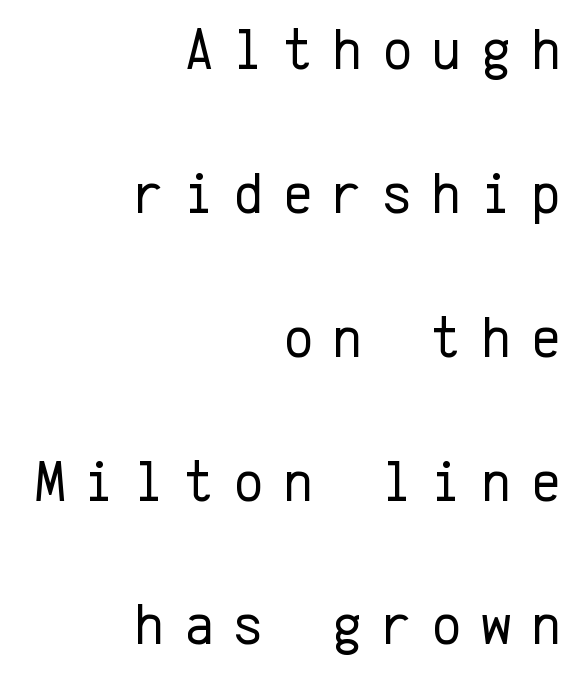
The image shows 58 px regular-weight sans-serif type, upright, monospaced; set right-aligned, loose line spacing (2.48x), unusually wide letter spacing (+0.33 em), not underlined; low stroke contrast and a medium x-height.
